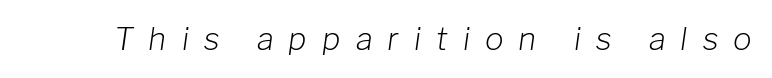
The image shows 31 px light type, italic (leaning right); set unusually wide letter spacing (+0.49 em), not underlined; low stroke contrast and a medium x-height.
